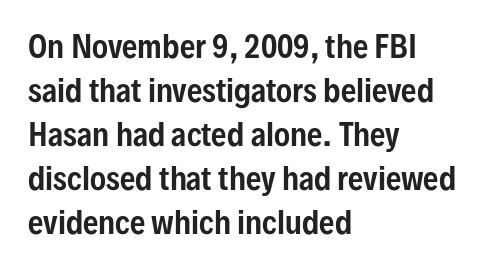
The image shows 30 px condensed sans-serif type, upright; set left-aligned, normal line spacing (1.47x), normal letter spacing, not underlined; low stroke contrast and a medium x-height.
